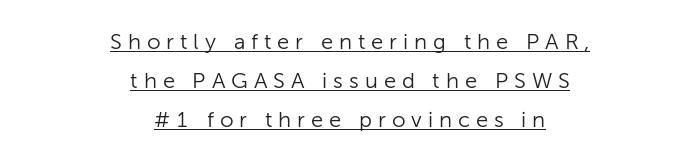
{"italic": "no", "bold": "no", "underline": "yes", "align": "center", "line_spacing_ratio": 1.78, "letter_spacing": "wide", "letter_spacing_em": 0.27, "glyph_px": 22}
